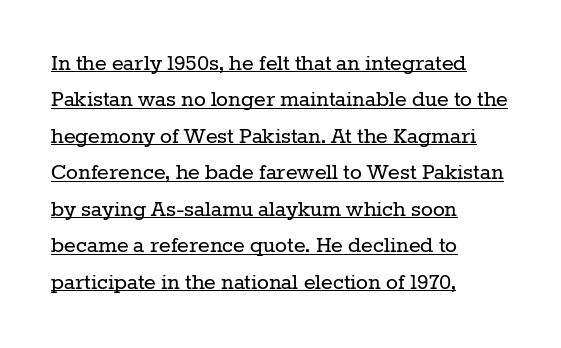
On a weight scale, this lands at 450 or below. A roman cut, with each character standing at attention. Notice how the passage keeps a crisp vertical edge on the left only. Nothing unusual about the tracking: characters are spaced as the font intends. A rule runs beneath these lines of type. Vertical spacing — default.
